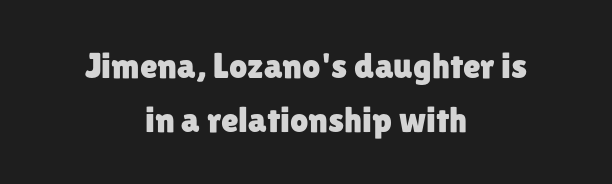
{"serif": "no", "italic": "no", "width": "normal", "stroke_contrast": "low", "x_height": "medium", "monospaced": "no", "underline": "no", "align": "center", "line_spacing": "normal", "line_spacing_ratio": 1.49, "letter_spacing": "normal", "letter_spacing_em": 0.0, "glyph_px": 36}
